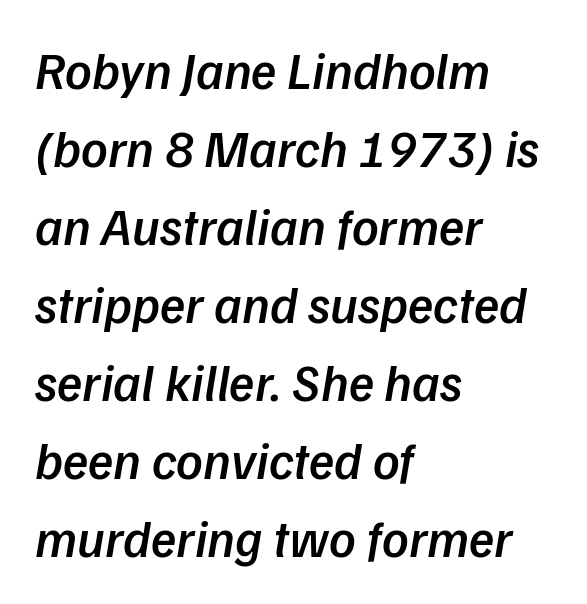
The image shows 52 px semibold type, italic (leaning right); set left-aligned, normal line spacing (1.5x), normal letter spacing, not underlined; low stroke contrast and a medium x-height.
